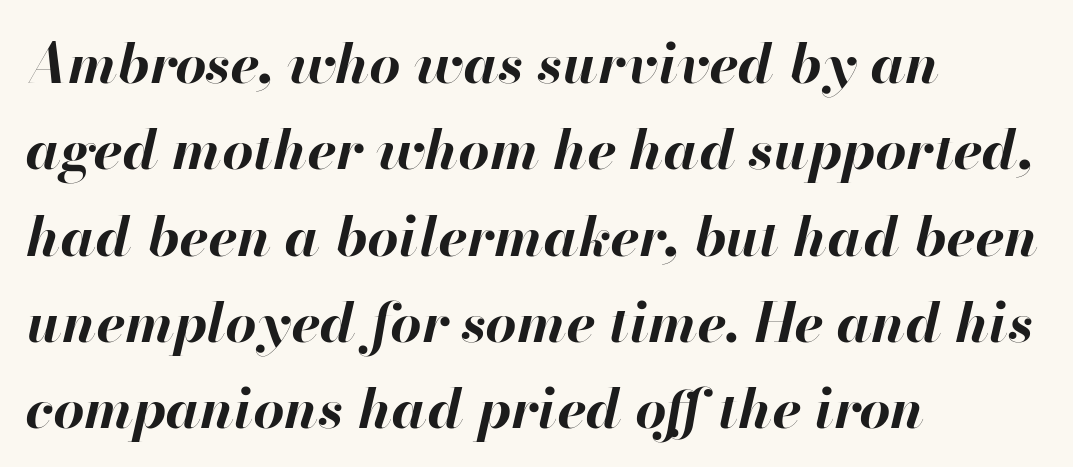
{"italic": "yes", "lean": "right", "slant_degrees": 13, "bold": "yes", "weight": "bold", "width": "normal", "stroke_contrast": "high", "x_height": "small", "monospaced": "no", "underline": "no", "align": "left", "line_spacing": "normal", "line_spacing_ratio": 1.57, "letter_spacing": "normal", "letter_spacing_em": 0.0, "glyph_px": 55}
